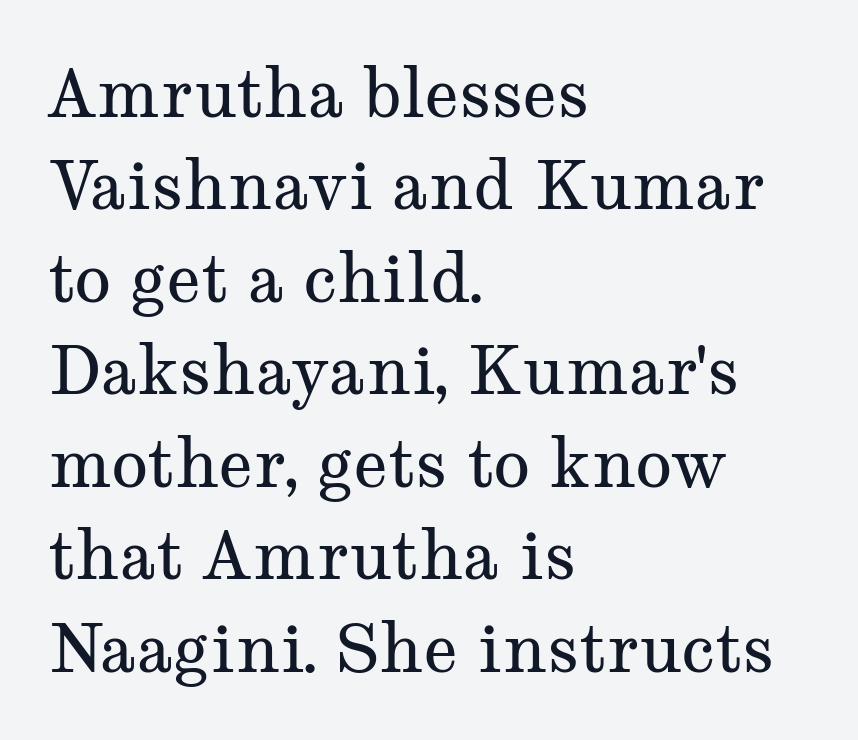
Nobody drew a line under any word here. Note the varied advance widths — an 'i' is clearly narrower than an 'm'. Reading down the column, the eye jumps a familiar distance to each next line. A typesetter would mark this as roman, not italic. The setting favours the left margin, as ordinary paragraphs usually do.
